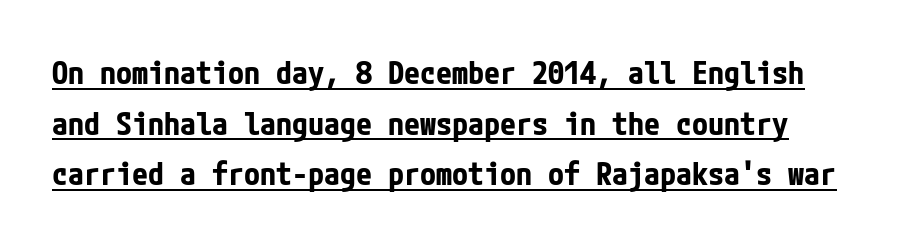
{"serif": "no", "italic": "no", "bold": "yes", "weight": "bold", "width": "condensed", "stroke_contrast": "low", "x_height": "medium", "underline": "yes", "line_spacing": "normal", "line_spacing_ratio": 1.58, "letter_spacing": "normal", "letter_spacing_em": 0.0, "glyph_px": 32}
